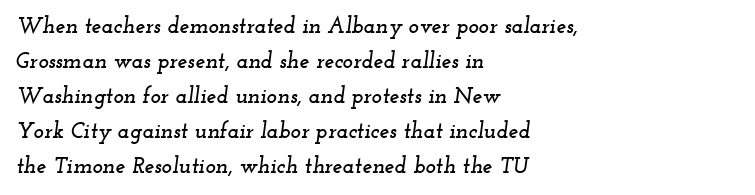
{"italic": "yes", "lean": "right", "slant_degrees": 12, "underline": "no", "align": "left", "line_spacing": "normal", "line_spacing_ratio": 1.59, "letter_spacing": "normal", "letter_spacing_em": 0.0, "glyph_px": 22}
